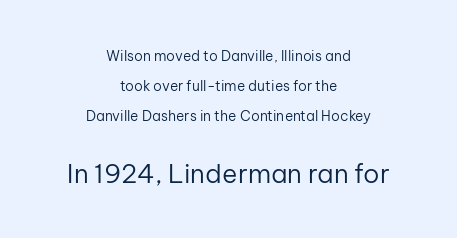
The cut favours lightness, reaching ordinary text weight at its darkest. Is the block centered? Yes — each line is placed symmetrically about the middle. The later block is typeset at a bigger size than the earlier block. Nobody touched the tracking dial on this one.
